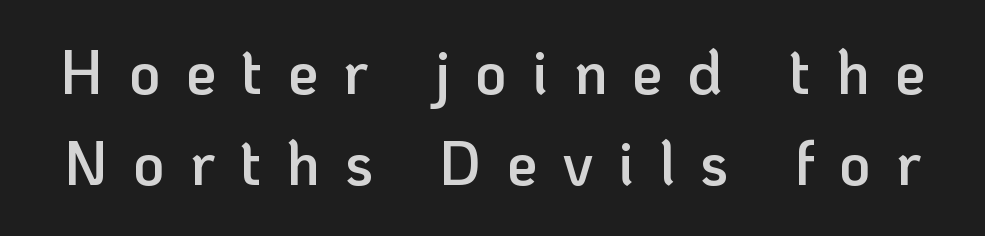
In terms of leading, this rendering sits right in the middle. The rendering shows plain stroke endings on the letterforms — a sans-serif design. Here the designer chose a conventional face with non-uniform glyph widths. Bold? Not quite — semibold, heavier than regular but stopping short.
